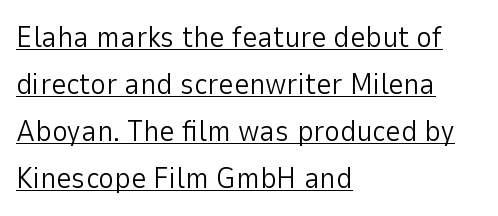
The image shows 30 px light sans-serif type, upright; set left-aligned, normal line spacing (1.57x), normal letter spacing, underlined; low stroke contrast and a medium x-height.
